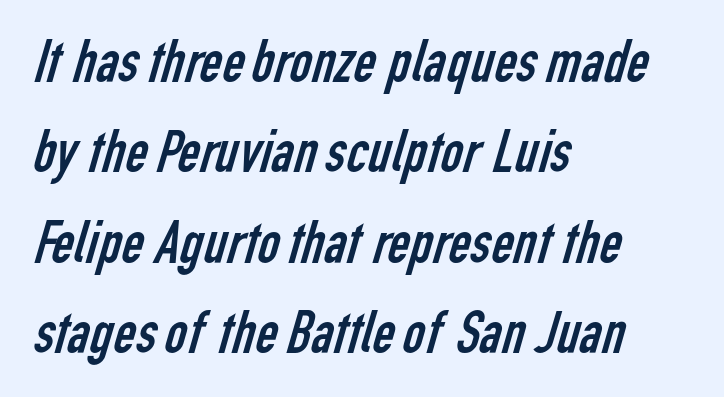
{"serif": "no", "bold": "no", "weight": "regular", "width": "condensed", "stroke_contrast": "low", "x_height": "medium", "monospaced": "no", "underline": "no", "align": "left", "line_spacing": "normal", "line_spacing_ratio": 1.48, "letter_spacing": "normal", "letter_spacing_em": 0.0, "glyph_px": 61}
